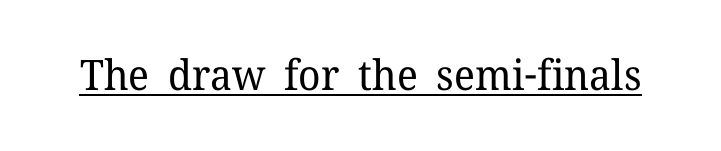
{"serif": "yes", "italic": "no", "bold": "no", "weight": "regular", "width": "normal", "stroke_contrast": "low", "x_height": "medium", "monospaced": "no", "underline": "yes", "letter_spacing": "normal", "letter_spacing_em": 0.0, "glyph_px": 42}
